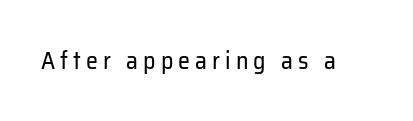
Glyph-to-glyph distance is far greater than everyday printed text. The type sits square on the baseline with zero lean. Stems and bowls with no extra thickness — not bold. Clear beneath every line of the passage.
